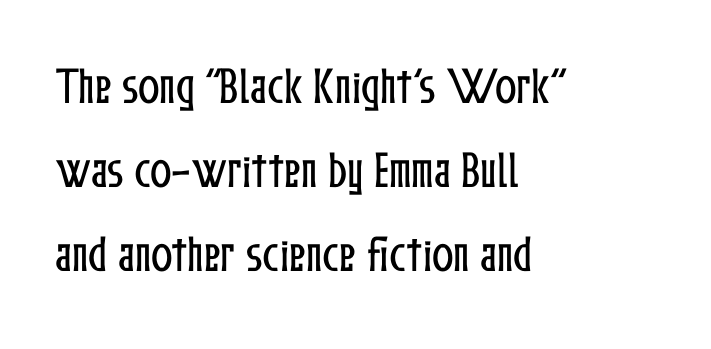
{"italic": "no", "width": "condensed", "stroke_contrast": "low", "x_height": "medium", "monospaced": "no", "underline": "no", "align": "left", "line_spacing": "loose", "line_spacing_ratio": 2.1, "letter_spacing": "normal", "letter_spacing_em": 0.0, "glyph_px": 40}
